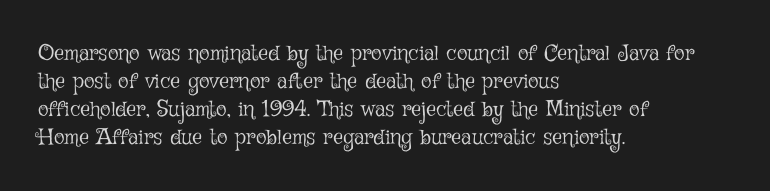
The image shows 22 px text type, upright; set left-aligned, normal line spacing (1.27x), normal letter spacing, not underlined.
